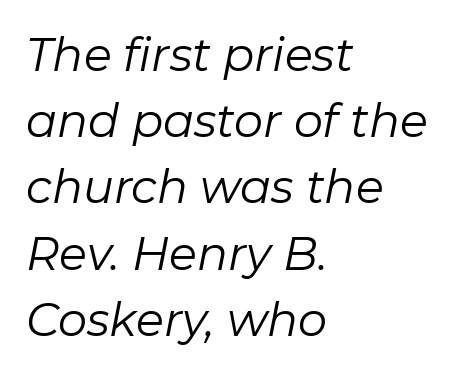
{"italic": "yes", "lean": "right", "slant_degrees": 11, "bold": "no", "weight": "regular", "width": "normal", "stroke_contrast": "low", "x_height": "medium", "monospaced": "no", "underline": "no", "align": "left", "line_spacing": "normal", "line_spacing_ratio": 1.44, "letter_spacing": "normal", "letter_spacing_em": 0.0, "glyph_px": 46}
